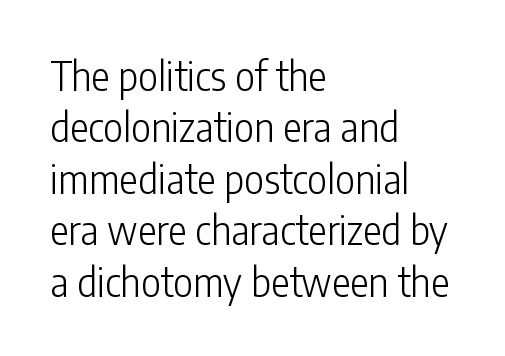
{"serif": "no", "italic": "no", "bold": "no", "weight": "light", "width": "condensed", "stroke_contrast": "low", "x_height": "medium", "monospaced": "no", "underline": "no", "align": "left", "line_spacing": "normal", "line_spacing_ratio": 1.32, "letter_spacing": "normal", "letter_spacing_em": 0.0, "glyph_px": 39}
